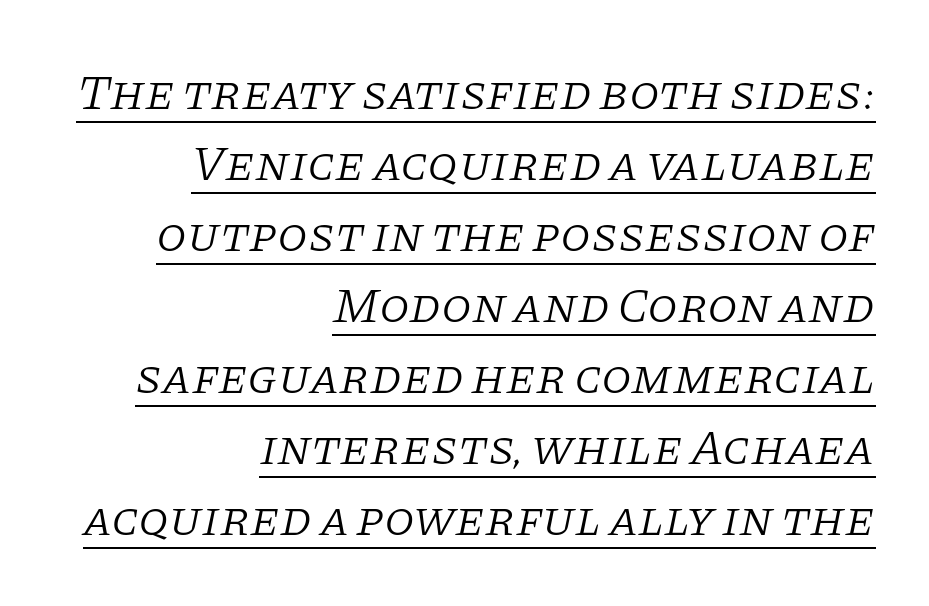
{"serif": "yes", "italic": "yes", "lean": "right", "slant_degrees": 11, "bold": "no", "weight": "light", "width": "normal", "stroke_contrast": "low", "x_height": "large", "monospaced": "no", "underline": "yes", "align": "right", "line_spacing": "normal", "line_spacing_ratio": 1.45, "letter_spacing": "normal", "letter_spacing_em": 0.0, "glyph_px": 49}
